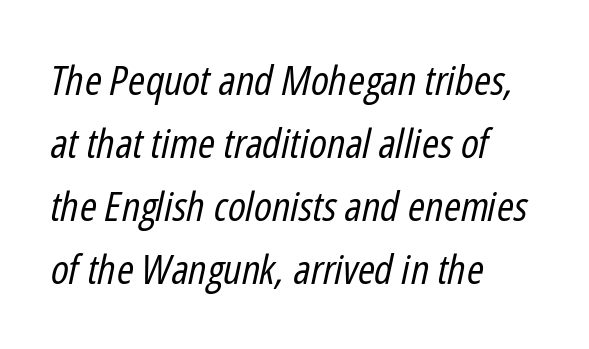
{"italic": "yes", "lean": "right", "slant_degrees": 12, "bold": "no", "weight": "regular", "width": "condensed", "stroke_contrast": "low", "x_height": "medium", "monospaced": "no", "underline": "no", "align": "left", "line_spacing": "normal", "line_spacing_ratio": 1.54, "letter_spacing": "normal", "letter_spacing_em": 0.0, "glyph_px": 41}
